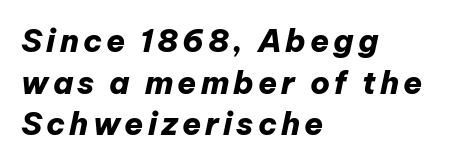
The strip under each line holds only bare page. If you drew a ruler down the left edge, every line would touch it. Does the weight exceed regular? Yes, all the way to bold. The face used here is proportionally spaced, like ordinary book or web type. This is oblique type, the kind used for emphasis or titles. If you measured baseline to baseline, you'd find a middling distance.
